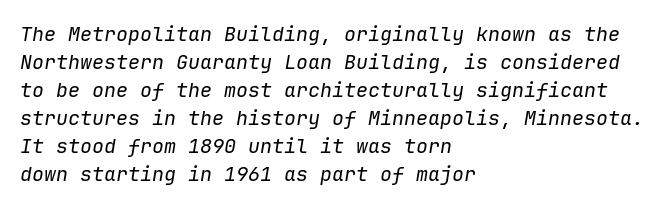
No letter is thick-stroked: the sample isn't bold. What's the leading like? Ordinary, nothing unusual. A typesetter would mark this as italic. Between one letter and the next there's only the usual sliver of space.
